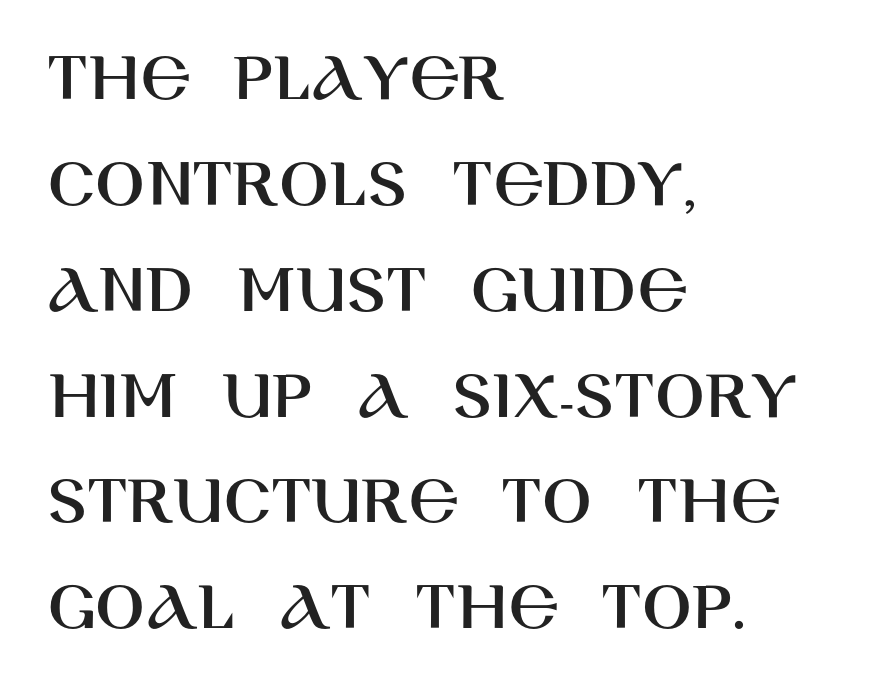
Q: Is the text italic (slanted)? A: No, it is upright.
Q: Is the typeface a serif or a sans-serif typeface? A: Sans-serif.
Q: Is the text underlined? A: No.
Q: How is the paragraph aligned? A: Left-aligned.
Q: Is the spacing between letters normal or unusually wide? A: Normal.
Q: Is the spacing between lines tight, normal or loose? A: Normal.
Q: Width (condensed, normal, or wide)? A: Normal.
Q: Stroke contrast? A: High.
Q: x-height? A: Large.
Q: Monospaced? A: No.
